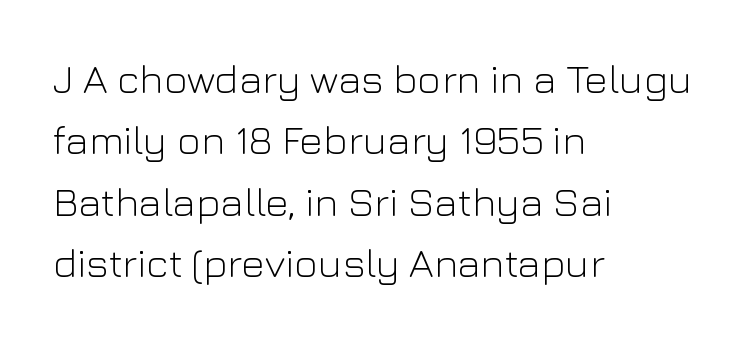
The image shows 41 px light sans-serif type, upright; set left-aligned, normal line spacing (1.5x), normal letter spacing, not underlined; low stroke contrast and a medium x-height.
